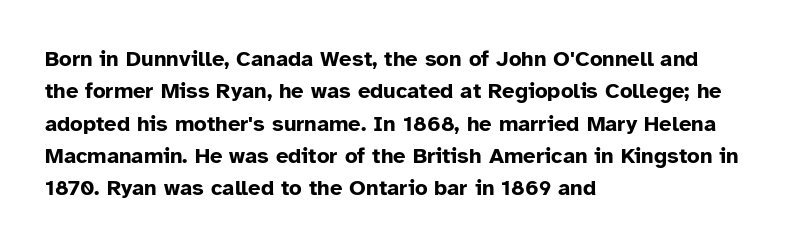
{"italic": "no", "bold": "yes", "underline": "no", "align": "left", "line_spacing": "normal", "line_spacing_ratio": 1.47, "letter_spacing": "normal", "letter_spacing_em": 0.0, "glyph_px": 22}
